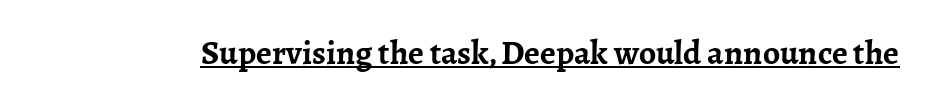
The image shows 34 px semibold serif type, upright; set normal letter spacing, underlined; low stroke contrast and a medium x-height.
